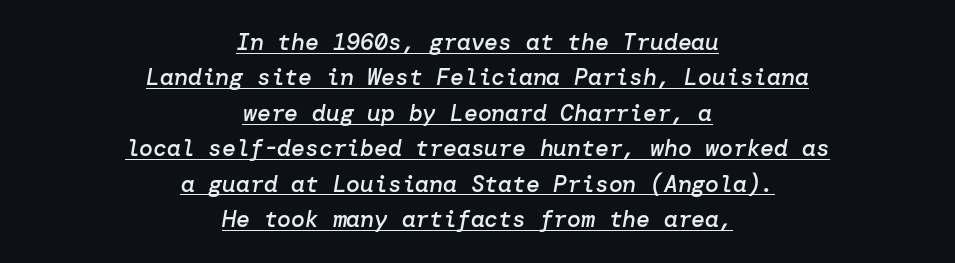
The image shows 23 px text type, italic (leaning right); set centered, normal line spacing (1.54x), normal letter spacing, underlined.
